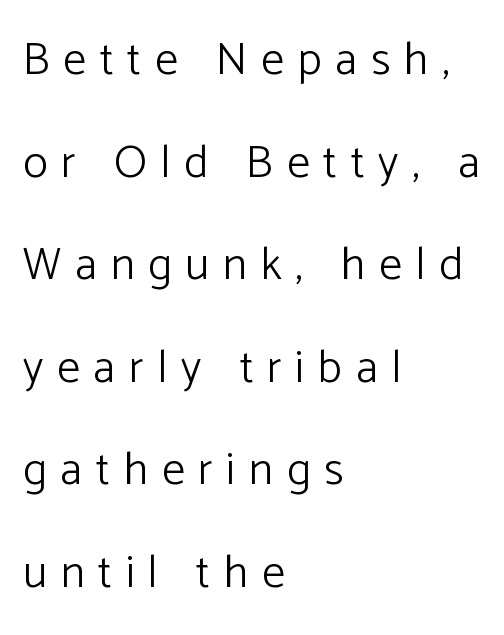
What stands out about the letter spacing? Its width — letters are far apart. Each new line begins a long way beneath the previous one. Caption: face not bold, strokes unweighted. Notice how the passage keeps a crisp vertical edge on the left only. Unlike a traditional serif, this face leaves its strokes unadorned. You could not count columns in this text — the font is proportionally spaced.
